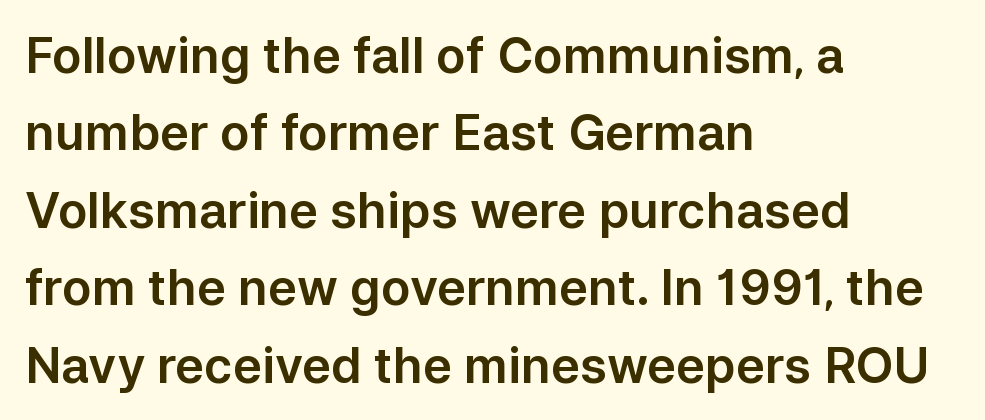
Q: Is the text italic (slanted)? A: No, it is upright.
Q: Is the typeface a serif or a sans-serif typeface? A: Sans-serif.
Q: Is the text underlined? A: No.
Q: How is the paragraph aligned? A: Left-aligned.
Q: Is the spacing between letters normal or unusually wide? A: Normal.
Q: Is the spacing between lines tight, normal or loose? A: Normal.
Q: Width (condensed, normal, or wide)? A: Normal.
Q: Stroke contrast? A: Low.
Q: x-height? A: Medium.
Q: Monospaced? A: No.
